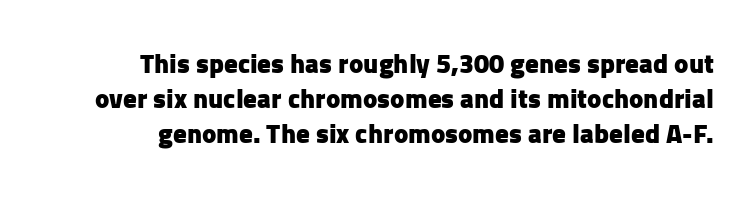
The image shows 27 px bold type, upright; set right-aligned, normal line spacing (1.3x), normal letter spacing, not underlined.
